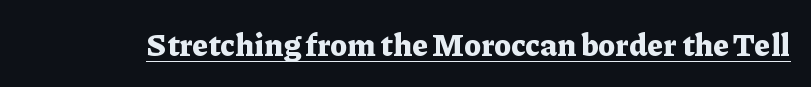
{"serif": "yes", "italic": "no", "bold": "yes", "weight": "bold", "width": "normal", "stroke_contrast": "low", "x_height": "medium", "monospaced": "no", "underline": "yes", "letter_spacing": "normal", "letter_spacing_em": 0.0, "glyph_px": 31}
